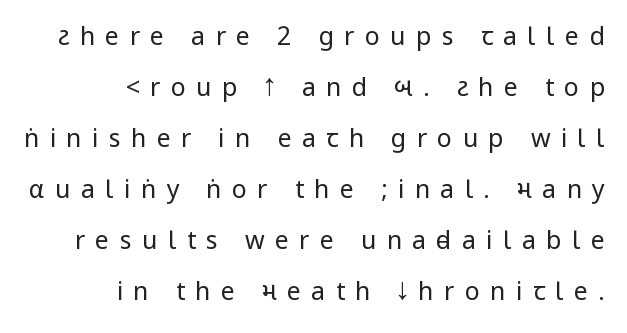
Q: Is the text bold? A: No.
Q: Is the text italic (slanted)? A: No, it is upright.
Q: Is the text underlined? A: No.
Q: How is the paragraph aligned? A: Right-aligned.
Q: Is the spacing between letters normal or unusually wide? A: Unusually wide.
Q: Is the spacing between lines tight, normal or loose? A: Loose.
